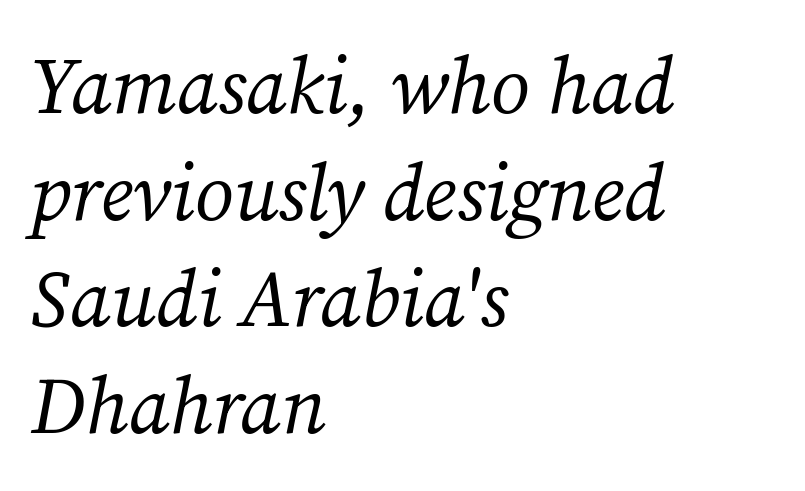
Standard letterfit; no display-style spreading of the glyphs. The face looks like a standard text weight, possibly lighter. The leading is moderate, giving the passage an even texture. Designer's note — italics engaged. The designer went with a serif here, giving each stem small feet. You could not count columns in this text — the font is proportionally spaced.
